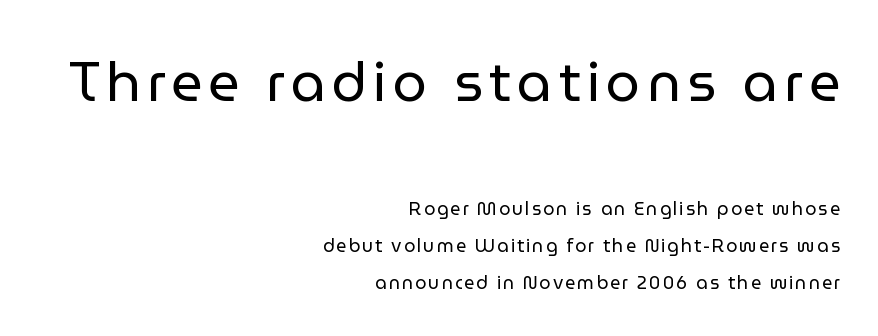
The rendering shows plain stroke endings on the letterforms — a sans-serif design. The letterforms sit at book weight or below. Here the first block reads like a headline and the second like body copy. Each letter keeps its own natural width here, so spacing adapts to shape. These lines stack with their right ends in a neat column.
